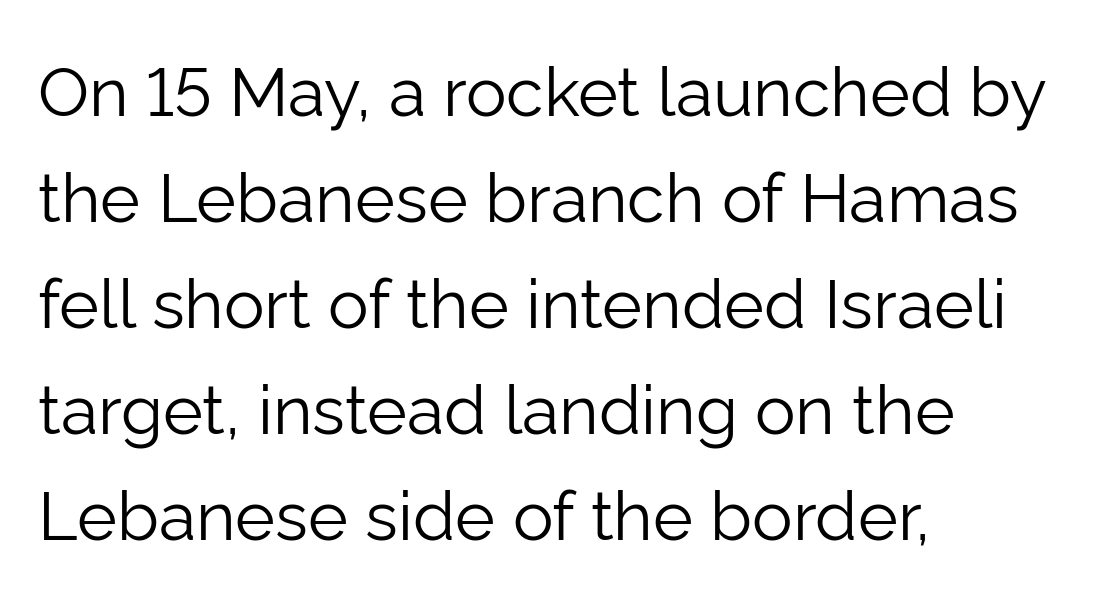
Q: Is the text bold? A: No.
Q: Is the text italic (slanted)? A: No, it is upright.
Q: Is the typeface a serif or a sans-serif typeface? A: Sans-serif.
Q: Is the text underlined? A: No.
Q: How is the paragraph aligned? A: Left-aligned.
Q: Is the spacing between letters normal or unusually wide? A: Normal.
Q: Is the spacing between lines tight, normal or loose? A: Normal.
Q: Width (condensed, normal, or wide)? A: Normal.
Q: Stroke contrast? A: Low.
Q: x-height? A: Medium.
Q: Monospaced? A: No.
